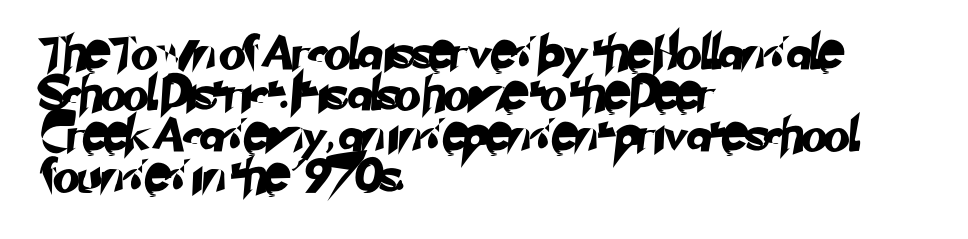
Honestly, the letter spacing is just normal — you wouldn't notice it. Beneath every word, the page is bare. Here the designer chose a conventional face with non-uniform glyph widths. The face used here is a sans, in the tradition of grotesques and geometrics. In CSS terms this would be text-align: left.
